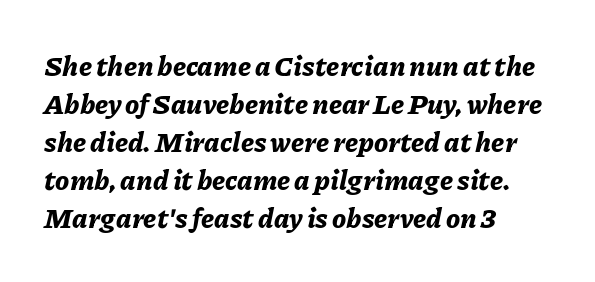
Q: Is the text bold? A: Yes.
Q: Is the text italic (slanted)? A: Yes, it leans right by about 11 degrees.
Q: Is the text underlined? A: No.
Q: How is the paragraph aligned? A: Left-aligned.
Q: Is the spacing between letters normal or unusually wide? A: Normal.
Q: Is the spacing between lines tight, normal or loose? A: Normal.
Q: Width (condensed, normal, or wide)? A: Normal.
Q: Stroke contrast? A: Low.
Q: x-height? A: Medium.
Q: Monospaced? A: No.
